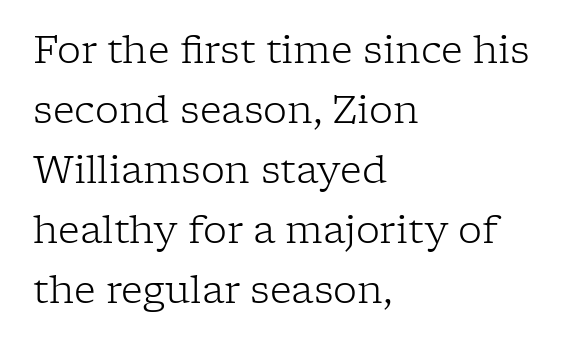
{"serif": "yes", "italic": "no", "bold": "no", "weight": "light", "width": "normal", "stroke_contrast": "low", "x_height": "medium", "monospaced": "no", "underline": "no", "align": "left", "line_spacing": "normal", "line_spacing_ratio": 1.58, "letter_spacing": "normal", "letter_spacing_em": 0.0, "glyph_px": 38}
